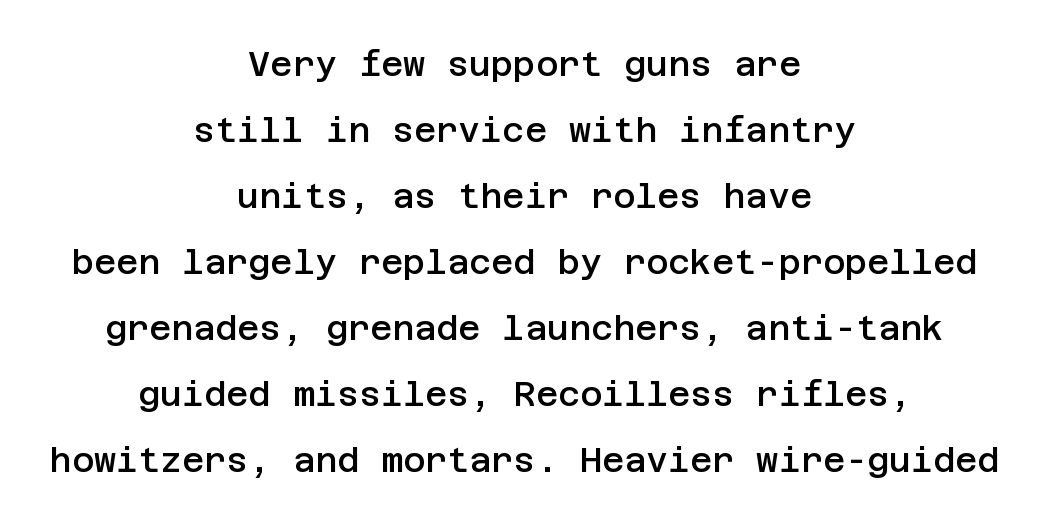
Serif or sans? Sans — the stroke terminals are bare. If you folded the block vertically in half, each line would mirror itself in length. The lettering holds an erect, upright posture throughout. Underlining? Definitely not there. The letterforms sit shoulder to shoulder at normal distance.
